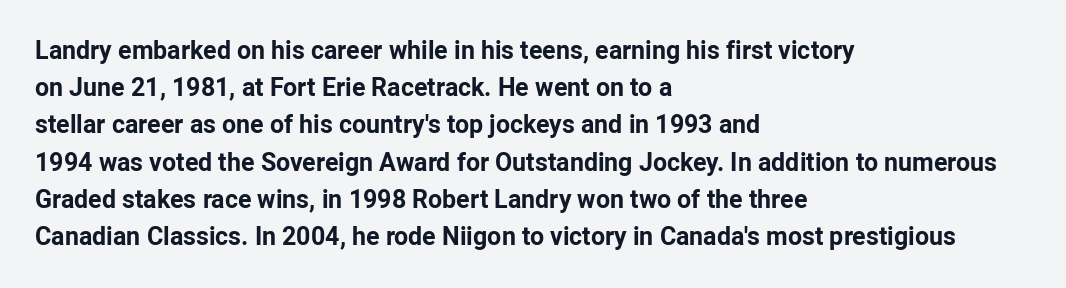
{"italic": "no", "bold": "yes", "underline": "no", "align": "left", "line_spacing": "normal", "line_spacing_ratio": 1.49, "letter_spacing": "normal", "letter_spacing_em": 0.0, "glyph_px": 25}
